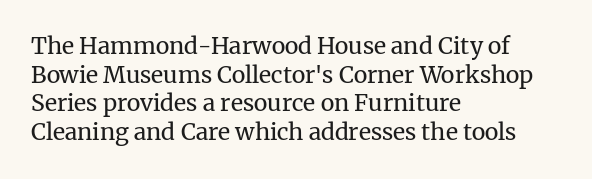
{"italic": "no", "bold": "no", "underline": "no", "align": "left", "line_spacing": "normal", "line_spacing_ratio": 1.25, "letter_spacing": "normal", "letter_spacing_em": 0.0, "glyph_px": 23}
